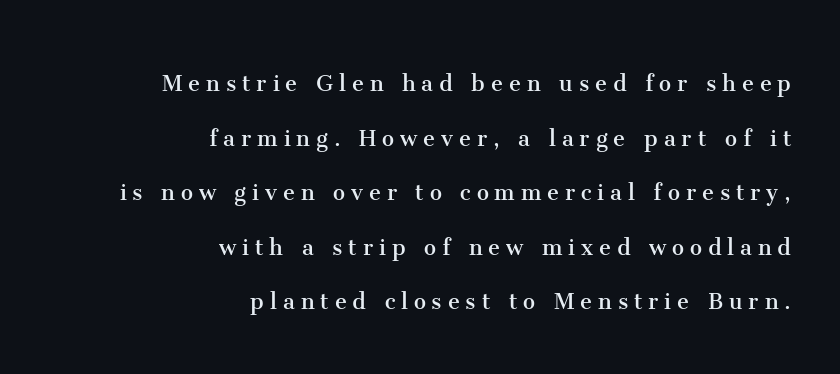
Typeset ragged left — the right edge is the straight one. Words appear elongated and porous because spacing is wide. This sample uses an upright cut, with every glyph sitting square on the baseline. Letters have the restrained weight of plain body copy at most. Beneath every word, the page is bare. The space between consecutive lines is lavish.
